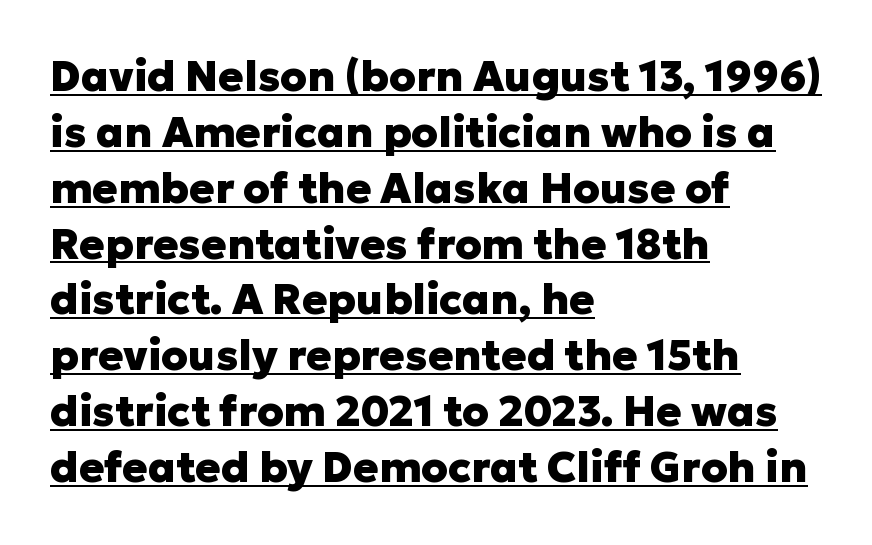
Q: Is the text bold? A: Yes.
Q: Is the text italic (slanted)? A: No, it is upright.
Q: Is the typeface a serif or a sans-serif typeface? A: Sans-serif.
Q: Is the text underlined? A: Yes.
Q: How is the paragraph aligned? A: Left-aligned.
Q: Is the spacing between letters normal or unusually wide? A: Normal.
Q: Is the spacing between lines tight, normal or loose? A: Normal.
Q: Width (condensed, normal, or wide)? A: Normal.
Q: Stroke contrast? A: Low.
Q: x-height? A: Medium.
Q: Monospaced? A: No.
